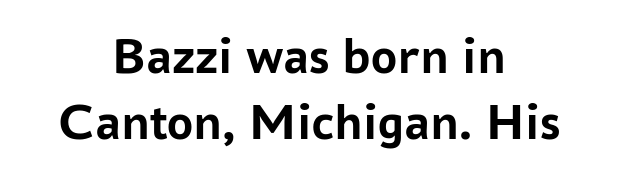
Letterform terminals end flat and unadorned throughout the passage. Each letter keeps its own natural width here, so spacing adapts to shape. Each new line begins a customary step beneath the previous one. Visually the block forms a symmetrical silhouette, jagged on both flanks. Is there any slant? The stems are plumb. Is the type bold? Yes — the strokes are clearly thick and heavy.
